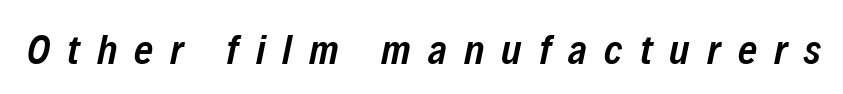
The image shows 41 px semibold, condensed type, italic (leaning right); set unusually wide letter spacing (+0.42 em), not underlined; low stroke contrast and a medium x-height.
